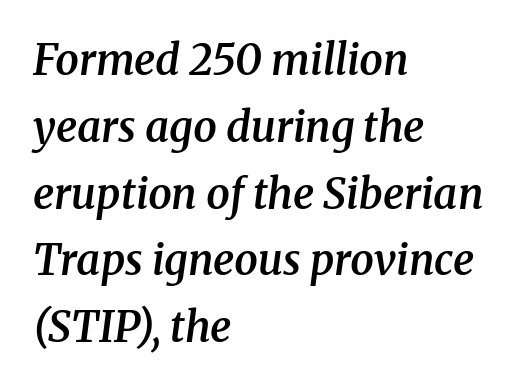
Tracking value appears to be zero — textbook default spacing. If you drew a ruler down the left edge, every line would touch it. Rows of type keep a routine distance in the vertical direction. Clear beneath every line of the passage.
